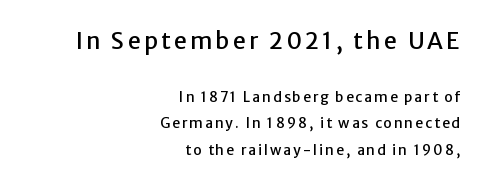
Q: Is the text italic (slanted)? A: No, it is upright.
Q: Is the text underlined? A: No.
Q: How is the paragraph aligned? A: Right-aligned.
Q: Which block of text is set in a larger size, the first (top) or the second (bottom)? A: The first (top) one.
